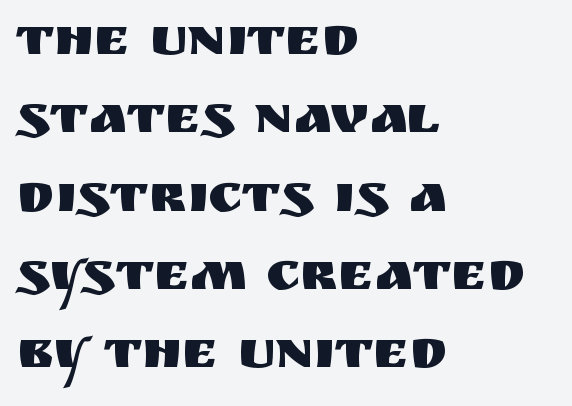
{"serif": "no", "italic": "no", "width": "normal", "stroke_contrast": "medium", "x_height": "large", "monospaced": "no", "underline": "no", "align": "left", "line_spacing": "normal", "line_spacing_ratio": 1.45, "letter_spacing": "normal", "letter_spacing_em": 0.0, "glyph_px": 54}
